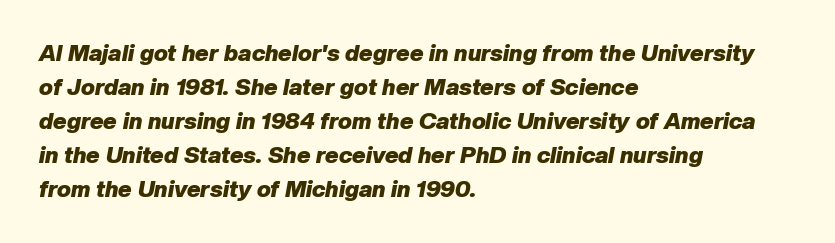
{"italic": "yes", "lean": "right", "slant_degrees": 10, "bold": "yes", "underline": "no", "align": "left", "line_spacing": "normal", "line_spacing_ratio": 1.48, "letter_spacing": "normal", "letter_spacing_em": 0.0, "glyph_px": 23}
